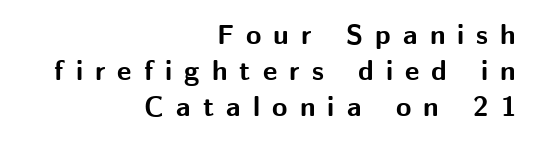
{"serif": "no", "italic": "no", "bold": "yes", "weight": "bold", "width": "normal", "stroke_contrast": "medium", "x_height": "medium", "monospaced": "no", "underline": "no", "align": "right", "line_spacing": "normal", "line_spacing_ratio": 1.29, "letter_spacing": "wide", "letter_spacing_em": 0.43, "glyph_px": 28}
